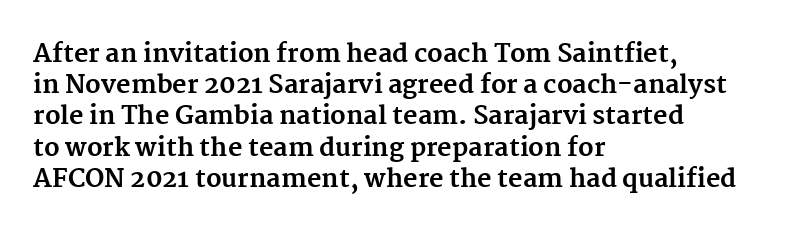
Caption: standard tracking, unaltered. Weight: bold. Line beginnings align vertically; line endings do not. The type sits square on the baseline with zero lean.
